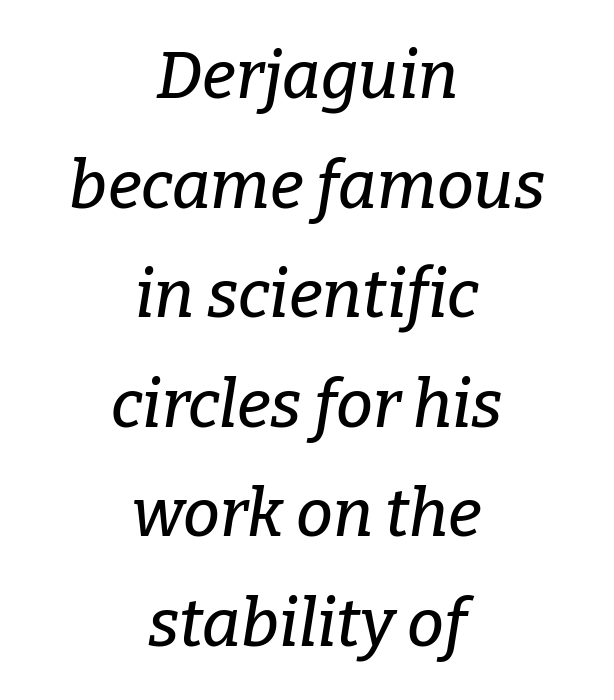
The image shows 66 px serif type, italic (leaning right); set centered, normal line spacing (1.66x), normal letter spacing, not underlined; low stroke contrast and a medium x-height.
